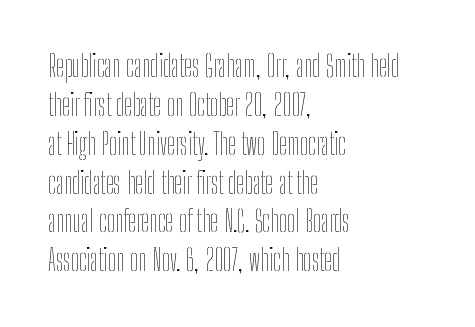
The image shows 29 px thin, condensed type, upright; set left-aligned, normal line spacing (1.34x), normal letter spacing, not underlined; low stroke contrast and a medium x-height.
